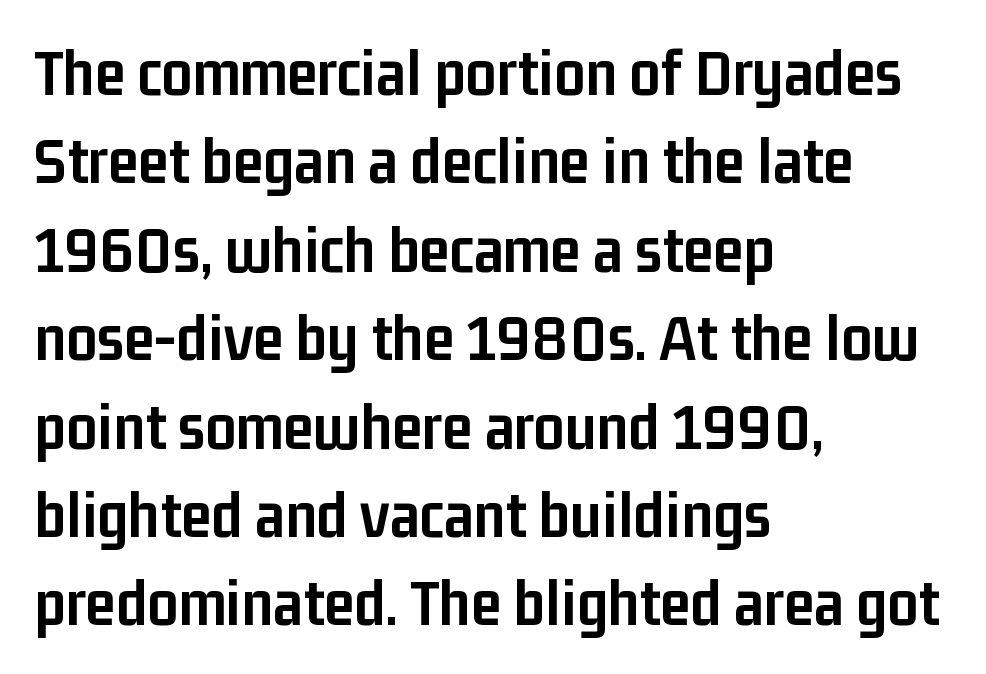
{"serif": "no", "italic": "no", "bold": "yes", "weight": "semibold", "width": "condensed", "stroke_contrast": "low", "x_height": "medium", "monospaced": "no", "underline": "no", "align": "left", "line_spacing": "normal", "line_spacing_ratio": 1.3, "letter_spacing": "normal", "letter_spacing_em": 0.0, "glyph_px": 68}
